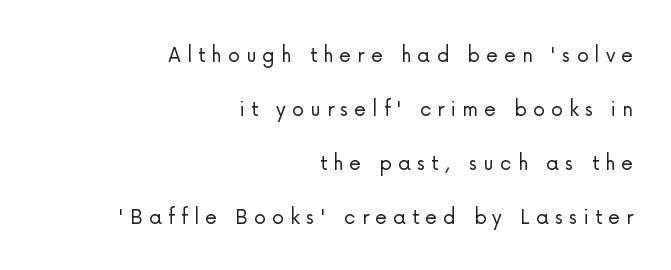
The paragraph has a hard right edge and a soft left edge. Compared with typical body copy, the letter spacing here is much looser. Horizontal bands of white between lines are thick stripes. These lines were composed using upright roman letters. Nobody drew a line under any word here. The passage shown is not bold in any degree.
